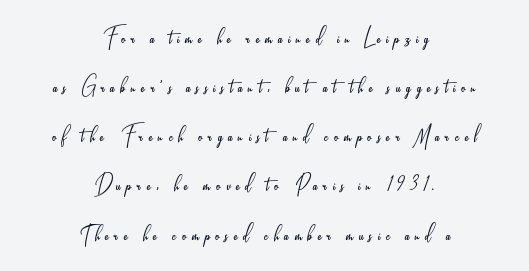
Q: Is the text bold? A: No.
Q: Is the text italic (slanted)? A: Yes.
Q: Is the text underlined? A: No.
Q: How is the paragraph aligned? A: Centered.
Q: Is the spacing between letters normal or unusually wide? A: Unusually wide.
